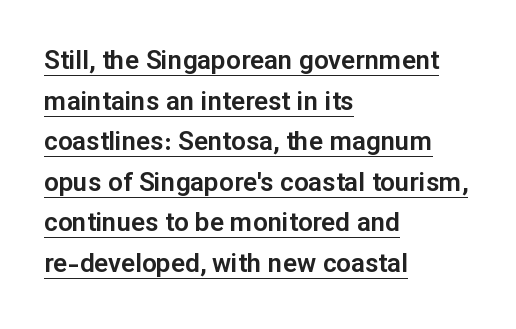
Q: Is the text italic (slanted)? A: No, it is upright.
Q: Is the text underlined? A: Yes.
Q: How is the paragraph aligned? A: Left-aligned.
Q: Is the spacing between letters normal or unusually wide? A: Normal.
Q: Is the spacing between lines tight, normal or loose? A: Normal.
